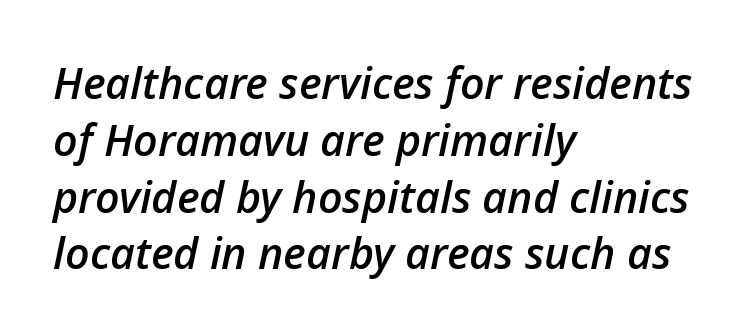
Teacher's note: observe the even left margin — that is flush-left alignment. Nobody touched the tracking dial on this one. This is moderately heavy type, rendered in semibold. Posture: slanted. Check the space under the baseline: it is left empty.
